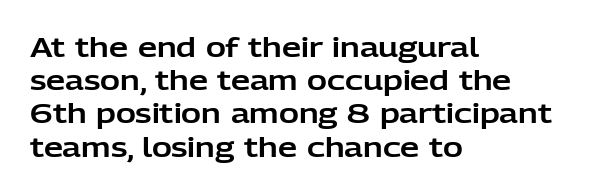
{"italic": "no", "underline": "no", "align": "left", "line_spacing_ratio": 1.23, "letter_spacing": "normal", "letter_spacing_em": 0.0, "glyph_px": 27}
